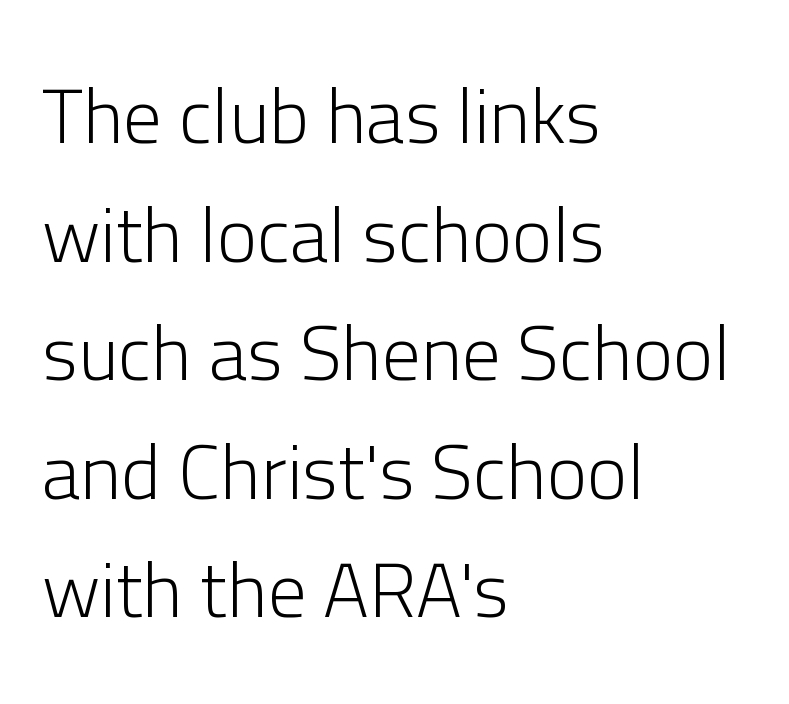
Horizontal bands of white between lines are of average thickness. Varying glyph widths throughout — classic text-font behaviour. The space directly below the letters is spotless. The typesetting does not lean heavy: it is not bold.
